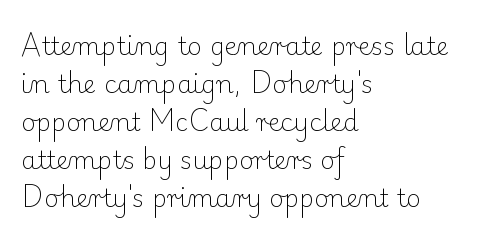
{"italic": "no", "bold": "no", "underline": "no", "align": "left", "line_spacing": "normal", "line_spacing_ratio": 1.52, "letter_spacing": "normal", "letter_spacing_em": 0.0, "glyph_px": 25}
